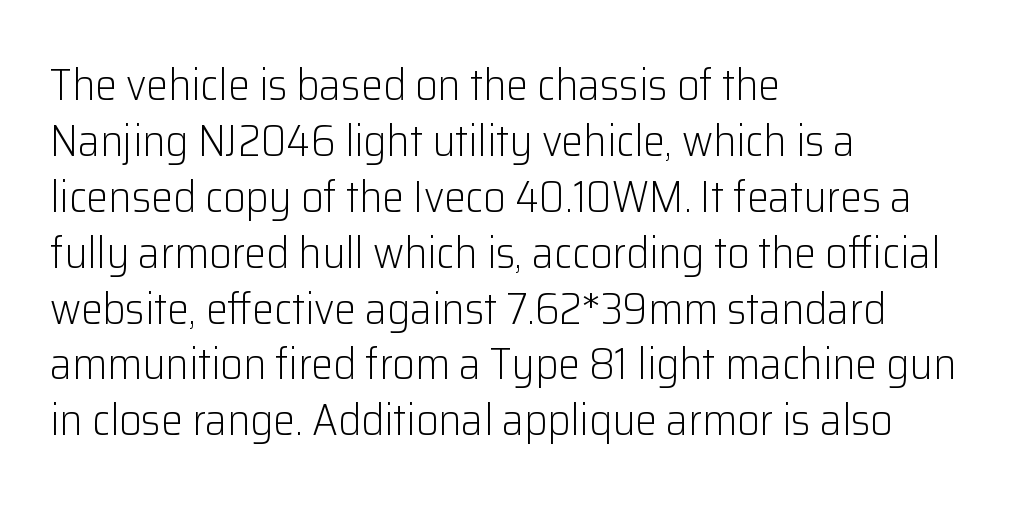
Q: Is the text bold? A: No.
Q: Is the text italic (slanted)? A: No, it is upright.
Q: Is the typeface a serif or a sans-serif typeface? A: Sans-serif.
Q: Is the text underlined? A: No.
Q: How is the paragraph aligned? A: Left-aligned.
Q: Is the spacing between letters normal or unusually wide? A: Normal.
Q: Is the spacing between lines tight, normal or loose? A: Normal.
Q: Width (condensed, normal, or wide)? A: Normal.
Q: Stroke contrast? A: Low.
Q: x-height? A: Medium.
Q: Monospaced? A: No.
